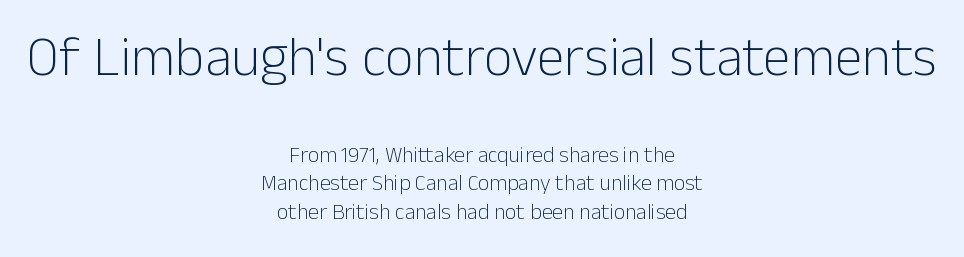
{"serif": "no", "italic": "no", "bold": "no", "weight": "light", "width": "normal", "stroke_contrast": "low", "x_height": "medium", "monospaced": "no", "underline": "no", "align": "center", "line_spacing": "normal", "line_spacing_ratio": 1.3, "letter_spacing": "normal", "letter_spacing_em": 0.0, "larger_block": "first", "size_ratio": 2.55, "glyph_px": 56}
